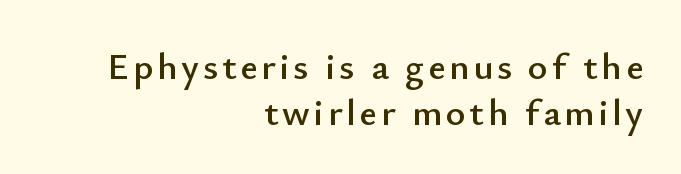
The face used here is proportionally spaced, like ordinary book or web type. Each line ends at the same right margin while the left side varies. The face used here is a sans, in the tradition of grotesques and geometrics. Rule under the text: the space is simply empty. The type sits square on the baseline with zero lean.
